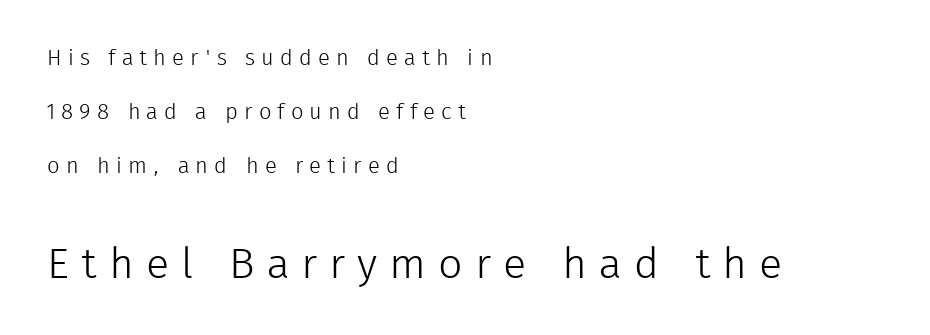
Letter spacing: wide. These lines were composed using upright roman letters. Top chunk: small. Bottom chunk: large. Grotesque or geometric, the face here clearly has no serifs. Do the characters align in a grid? No, the font is proportional. One-word summary of the alignment: left.
